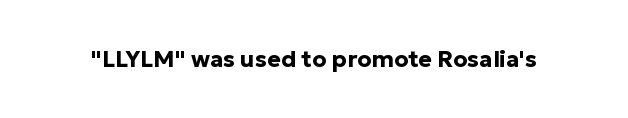
{"italic": "no", "bold": "yes", "underline": "no", "letter_spacing": "normal", "letter_spacing_em": 0.0, "glyph_px": 23}
